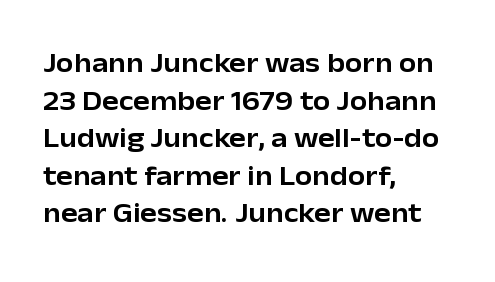
The image shows 28 px sans-serif type, upright; set left-aligned, normal line spacing (1.34x), normal letter spacing, not underlined; low stroke contrast and a medium x-height.
